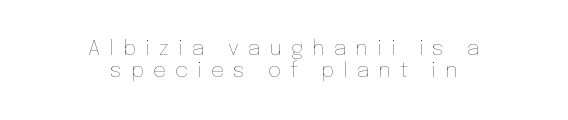
Lines of text with bare space underneath. The text block is weighted toward neither margin, spreading evenly from the middle. The type sits square on the baseline with zero lean. Tracking value appears strongly positive — letters spread wide.
